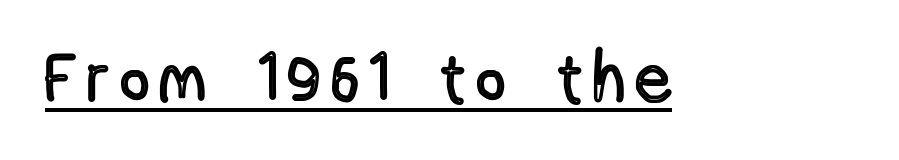
The image shows 69 px condensed type, upright; set underlined; a medium x-height.
